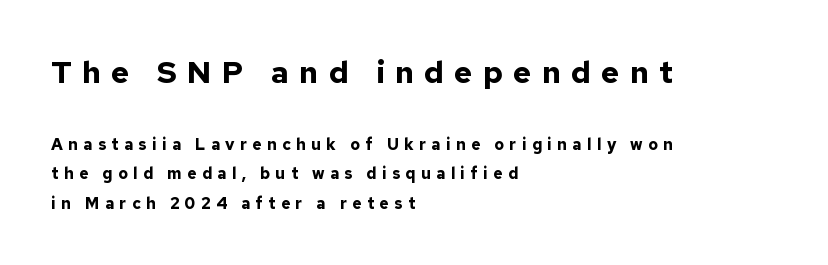
{"serif": "no", "italic": "no", "bold": "yes", "weight": "bold", "width": "normal", "stroke_contrast": "low", "x_height": "medium", "monospaced": "no", "underline": "no", "align": "left", "line_spacing_ratio": 1.84, "letter_spacing": "wide", "letter_spacing_em": 0.33, "larger_block": "first", "size_ratio": 1.94, "glyph_px": 31}
